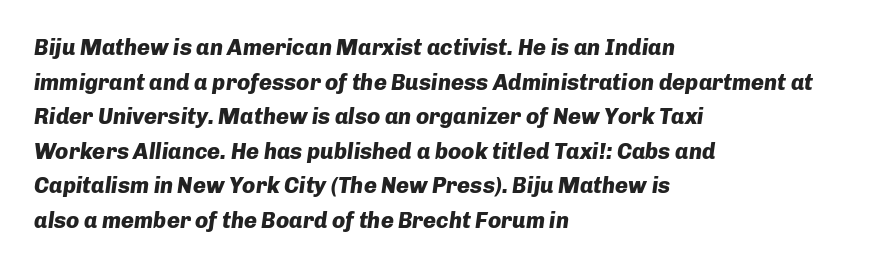
Q: Is the text bold? A: Yes.
Q: Is the text italic (slanted)? A: Yes, it leans right by about 8 degrees.
Q: Is the text underlined? A: No.
Q: How is the paragraph aligned? A: Left-aligned.
Q: Is the spacing between letters normal or unusually wide? A: Normal.
Q: Is the spacing between lines tight, normal or loose? A: Normal.
